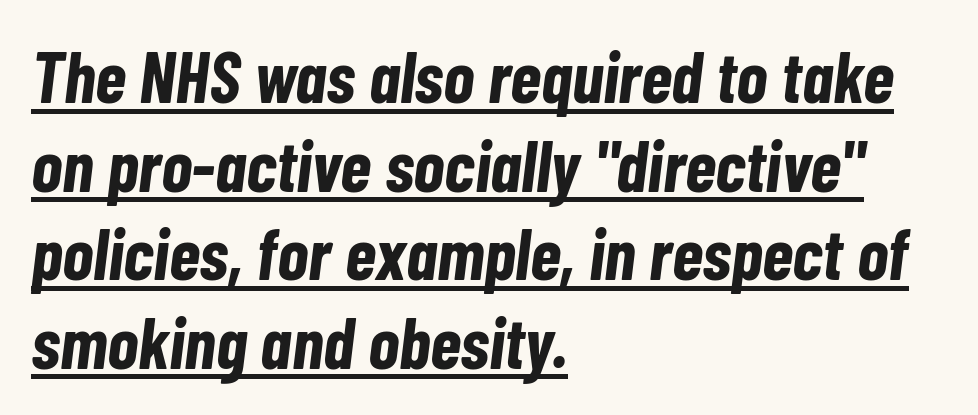
Q: Is the text bold? A: Yes.
Q: Is the text italic (slanted)? A: Yes, it leans right by about 7 degrees.
Q: Is the text underlined? A: Yes.
Q: How is the paragraph aligned? A: Left-aligned.
Q: Is the spacing between letters normal or unusually wide? A: Normal.
Q: Width (condensed, normal, or wide)? A: Condensed.
Q: Stroke contrast? A: Low.
Q: x-height? A: Medium.
Q: Monospaced? A: No.
